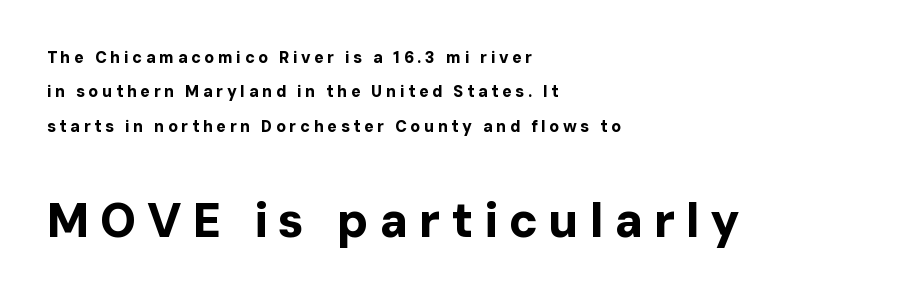
{"serif": "no", "italic": "no", "bold": "yes", "weight": "bold", "width": "normal", "stroke_contrast": "low", "x_height": "medium", "monospaced": "no", "underline": "no", "align": "left", "line_spacing": "loose", "line_spacing_ratio": 2.15, "letter_spacing": "wide", "letter_spacing_em": 0.22, "larger_block": "second", "size_ratio": 3.0, "glyph_px": 48}
